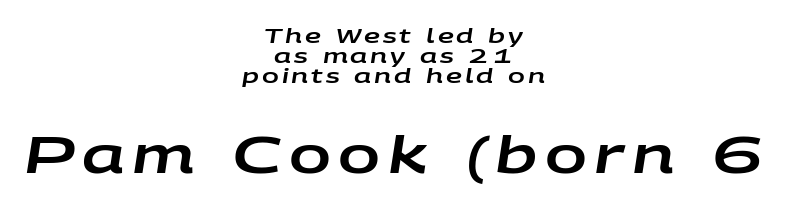
{"italic": "yes", "lean": "right", "slant_degrees": 9, "width": "wide", "stroke_contrast": "low", "x_height": "large", "monospaced": "no", "underline": "no", "align": "center", "line_spacing": "tight", "line_spacing_ratio": 1.01, "larger_block": "second", "size_ratio": 2.5, "glyph_px": 50}
